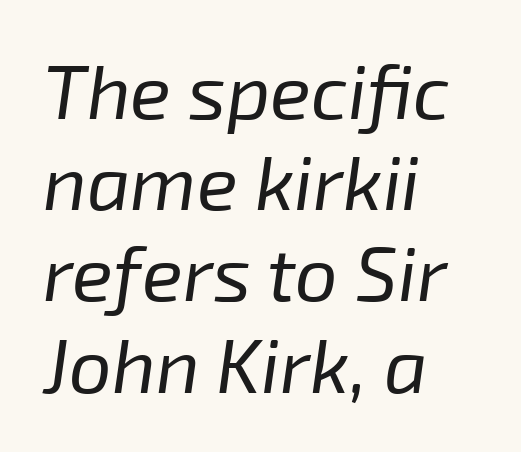
An italicized treatment has been applied to the whole sample. Looks like regular typesetting: each glyph gets only the width it needs. The glyphs are unaccompanied by any horizontal stroke below them. Tracking value appears to be zero — textbook default spacing. Heaviness? Minimal to ordinary, like unemphasized prose. This rendering uses left alignment, leaving the right contour irregular.
